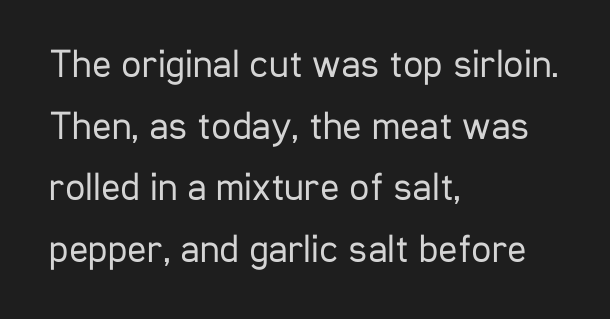
{"serif": "no", "italic": "no", "bold": "no", "weight": "regular", "width": "condensed", "stroke_contrast": "low", "x_height": "medium", "monospaced": "no", "underline": "no", "align": "left", "line_spacing": "normal", "line_spacing_ratio": 1.54, "letter_spacing": "normal", "letter_spacing_em": 0.0, "glyph_px": 40}
